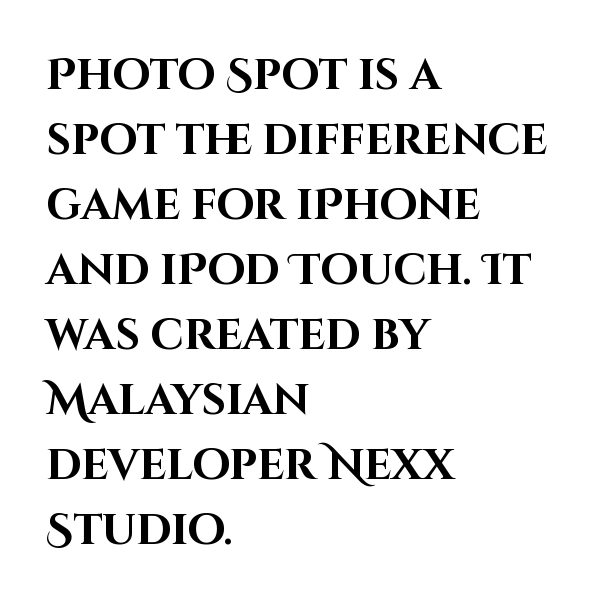
{"serif": "no", "italic": "no", "bold": "yes", "weight": "bold", "width": "normal", "stroke_contrast": "high", "x_height": "large", "monospaced": "no", "underline": "no", "align": "left", "line_spacing": "normal", "line_spacing_ratio": 1.51, "letter_spacing": "normal", "letter_spacing_em": 0.0, "glyph_px": 43}
